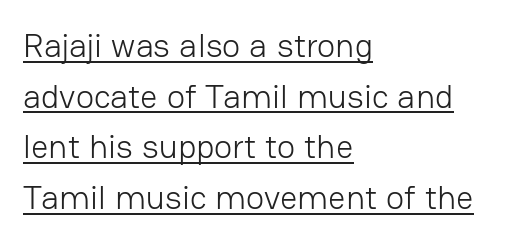
The image shows 34 px light sans-serif type, upright; set left-aligned, normal line spacing (1.49x), normal letter spacing, underlined; low stroke contrast and a medium x-height.
